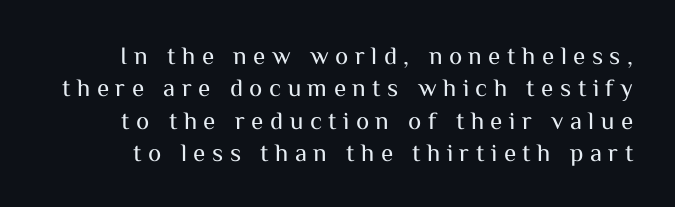
Q: Is the text bold? A: No.
Q: Is the text italic (slanted)? A: No, it is upright.
Q: Is the text underlined? A: No.
Q: Is the spacing between letters normal or unusually wide? A: Unusually wide.
Q: Is the spacing between lines tight, normal or loose? A: Normal.
